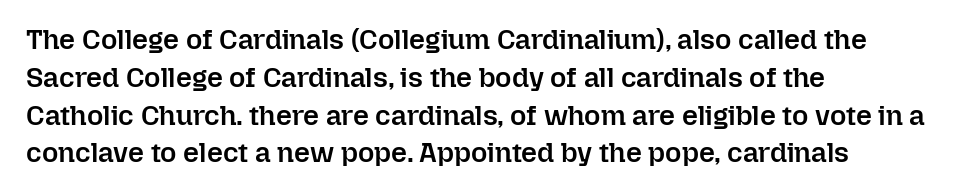
Q: Is the text bold? A: Semi-bold.
Q: Is the text italic (slanted)? A: No, it is upright.
Q: Is the text underlined? A: No.
Q: How is the paragraph aligned? A: Left-aligned.
Q: Is the spacing between letters normal or unusually wide? A: Normal.
Q: Is the spacing between lines tight, normal or loose? A: Normal.
Q: Width (condensed, normal, or wide)? A: Normal.
Q: Stroke contrast? A: Low.
Q: x-height? A: Medium.
Q: Monospaced? A: No.
